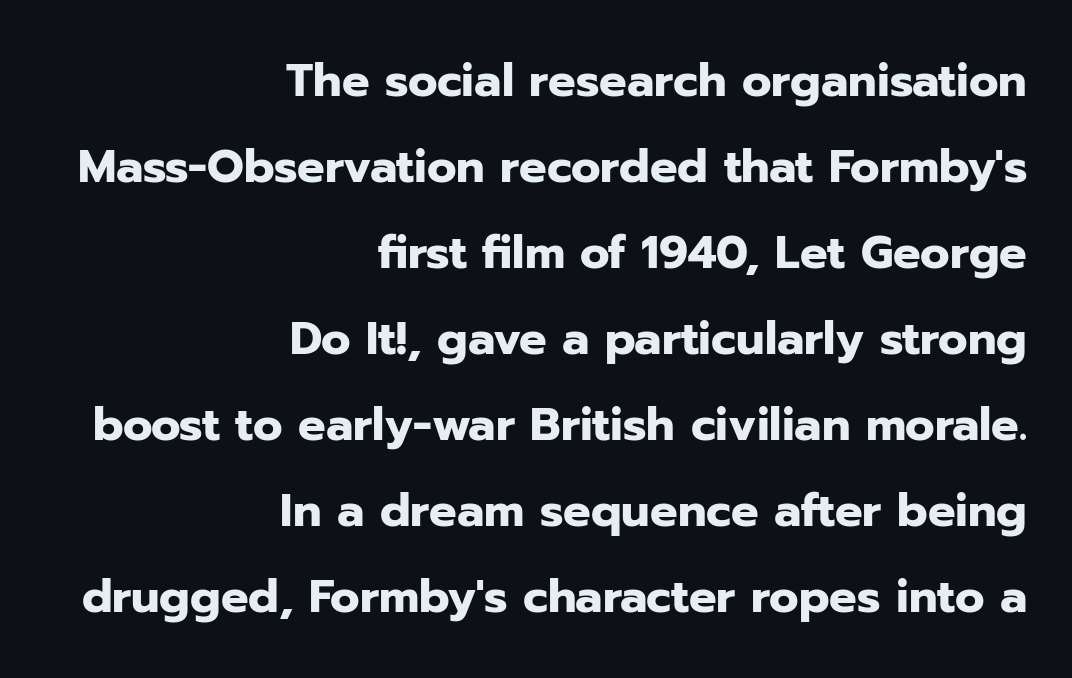
This sample uses an upright cut, with every glyph sitting square on the baseline. The sample has been set heavy, in full bold. Are there feet on the stems? There aren't — it's a sans. Typeset ragged left — the right edge is the straight one. The passage shown has conventional tracking throughout.
